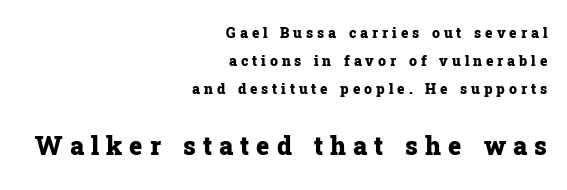
{"italic": "no", "bold": "yes", "underline": "no", "align": "right", "line_spacing": "loose", "line_spacing_ratio": 2.0, "letter_spacing": "wide", "letter_spacing_em": 0.28, "larger_block": "second", "size_ratio": 1.79, "glyph_px": 25}
